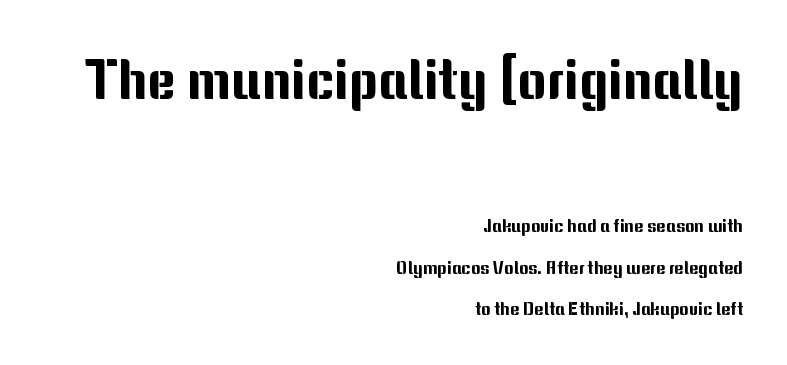
Note the varied advance widths — an 'i' is clearly narrower than an 'm'. A bare baseline throughout the passage. Inter-character spacing is left at the font's built-in metrics. The font's upright variant was chosen for this text. You could fit nearly another row in the gap between these rows. No feet cap the strokes, marking this as sans-serif type.
